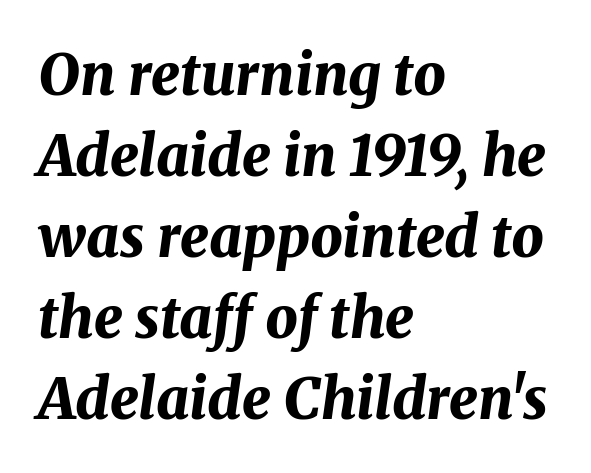
The image shows 57 px bold type, italic (leaning right); set left-aligned, normal line spacing (1.42x), normal letter spacing, not underlined; medium stroke contrast and a medium x-height.
